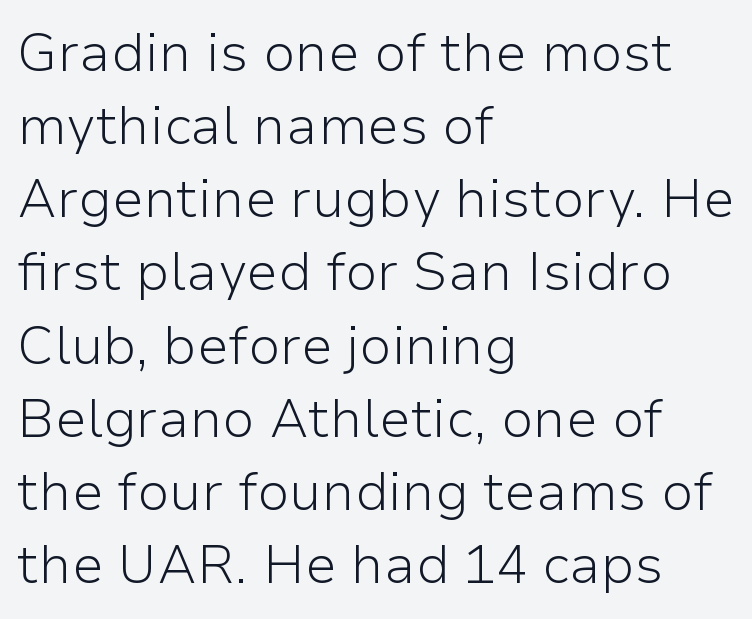
Q: Is the text bold? A: No.
Q: Is the text italic (slanted)? A: No, it is upright.
Q: Is the typeface a serif or a sans-serif typeface? A: Sans-serif.
Q: Is the text underlined? A: No.
Q: How is the paragraph aligned? A: Left-aligned.
Q: Is the spacing between letters normal or unusually wide? A: Normal.
Q: Is the spacing between lines tight, normal or loose? A: Normal.
Q: Width (condensed, normal, or wide)? A: Normal.
Q: Stroke contrast? A: Low.
Q: x-height? A: Medium.
Q: Monospaced? A: No.
